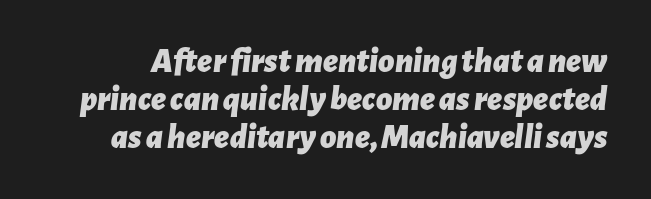
The image shows 35 px bold type, italic (leaning right); set tight line spacing (1.08x), normal letter spacing, not underlined; low stroke contrast and a medium x-height.
